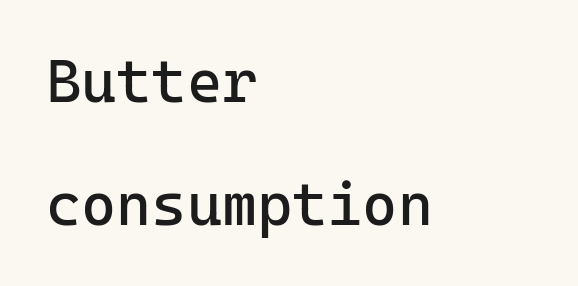
Q: Is the text bold? A: No.
Q: Is the text italic (slanted)? A: No, it is upright.
Q: Is the typeface a serif or a sans-serif typeface? A: Sans-serif.
Q: Is the text underlined? A: No.
Q: How is the paragraph aligned? A: Left-aligned.
Q: Is the spacing between letters normal or unusually wide? A: Normal.
Q: Is the spacing between lines tight, normal or loose? A: Loose.
Q: Width (condensed, normal, or wide)? A: Normal.
Q: Stroke contrast? A: Low.
Q: x-height? A: Medium.
Q: Monospaced? A: Yes.
